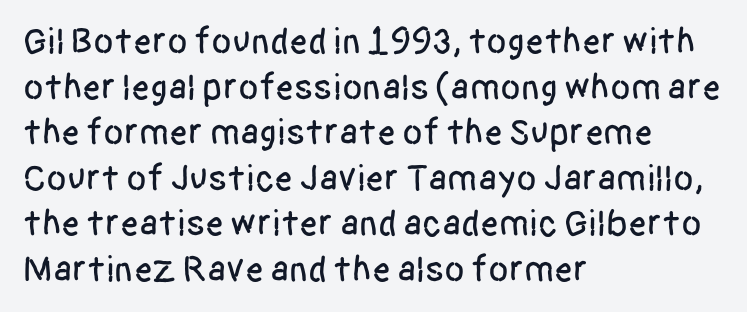
The image shows 37 px condensed sans-serif type, upright; set left-aligned, line spacing 1.23x, normal letter spacing, not underlined; low stroke contrast and a large x-height.
